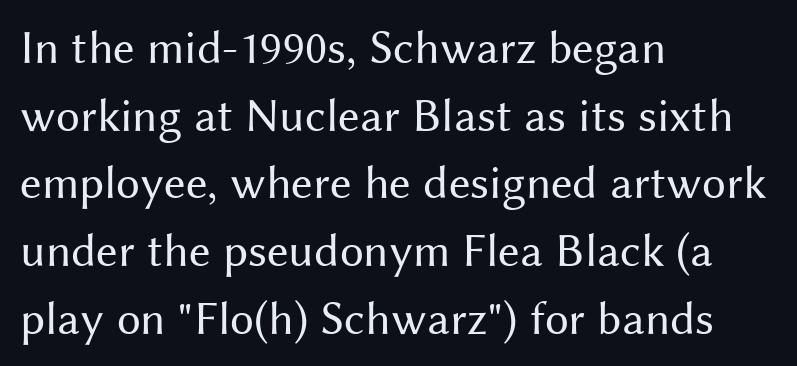
{"serif": "no", "italic": "no", "bold": "no", "weight": "regular", "width": "normal", "stroke_contrast": "medium", "x_height": "medium", "monospaced": "no", "underline": "no", "align": "left", "line_spacing": "normal", "line_spacing_ratio": 1.41, "letter_spacing": "normal", "letter_spacing_em": 0.0, "glyph_px": 48}
